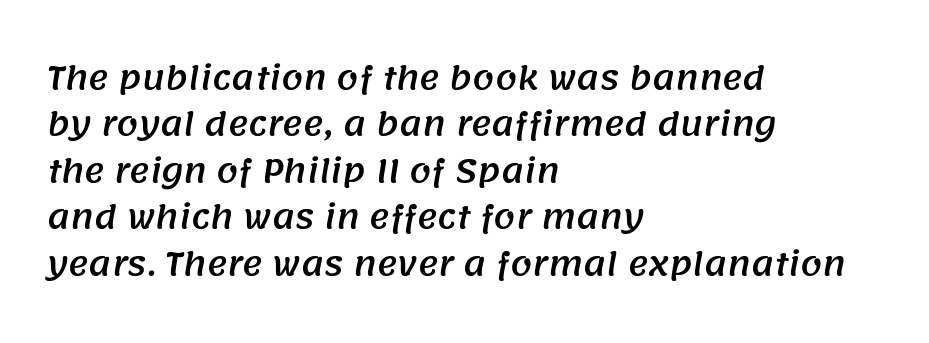
{"serif": "no", "width": "normal", "stroke_contrast": "medium", "x_height": "large", "monospaced": "no", "underline": "no", "align": "left", "line_spacing": "normal", "line_spacing_ratio": 1.5, "letter_spacing": "normal", "letter_spacing_em": 0.0, "glyph_px": 31}
